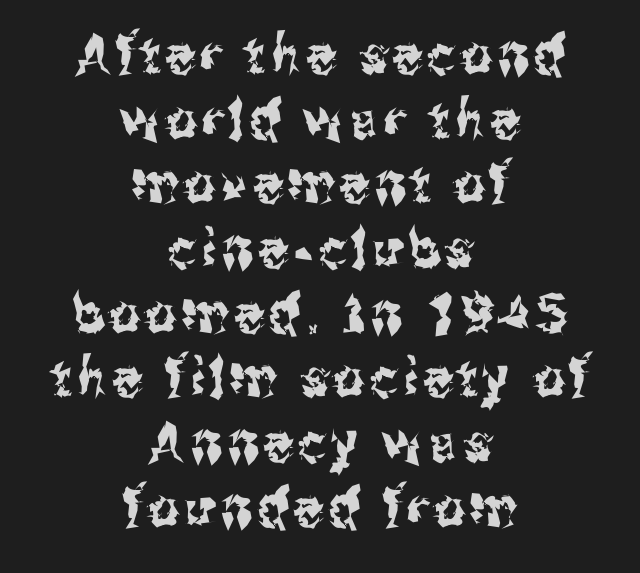
Q: Is the text italic (slanted)? A: No, it is upright.
Q: Is the typeface a serif or a sans-serif typeface? A: Sans-serif.
Q: Is the text underlined? A: No.
Q: How is the paragraph aligned? A: Centered.
Q: Width (condensed, normal, or wide)? A: Condensed.
Q: Stroke contrast? A: Medium.
Q: x-height? A: Medium.
Q: Monospaced? A: No.
